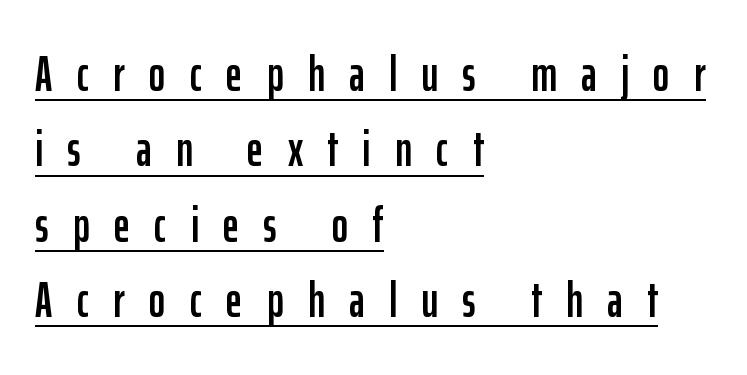
{"serif": "no", "italic": "no", "width": "condensed", "stroke_contrast": "low", "x_height": "medium", "monospaced": "no", "underline": "yes", "align": "left", "line_spacing": "normal", "line_spacing_ratio": 1.54, "letter_spacing": "wide", "letter_spacing_em": 0.5, "glyph_px": 49}
